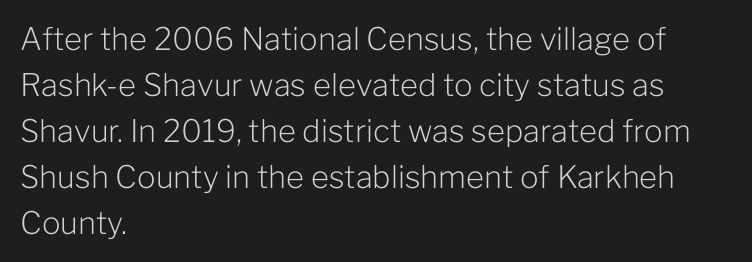
The letterforms sit at book weight or below. This rendering leaves character spacing at its baseline value. You can tell it's not italic because the verticals are truly vertical. The rows are spaced the way most documents space them.
